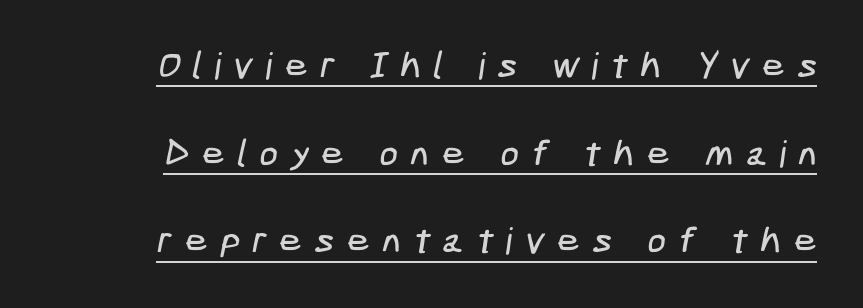
{"serif": "no", "width": "condensed", "stroke_contrast": "low", "x_height": "medium", "underline": "yes", "line_spacing": "loose", "line_spacing_ratio": 2.37, "letter_spacing": "wide", "letter_spacing_em": 0.32, "glyph_px": 37}
